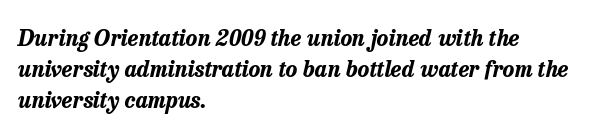
{"italic": "yes", "lean": "right", "slant_degrees": 13, "bold": "yes", "underline": "no", "align": "left", "line_spacing": "normal", "line_spacing_ratio": 1.41, "letter_spacing": "normal", "letter_spacing_em": 0.0, "glyph_px": 22}
